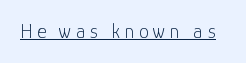
The image shows 20 px text type, upright; set unusually wide letter spacing (+0.22 em), underlined.
